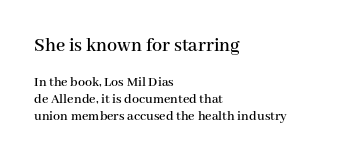
Q: Is the text italic (slanted)? A: No, it is upright.
Q: Is the text underlined? A: No.
Q: How is the paragraph aligned? A: Left-aligned.
Q: Is the spacing between letters normal or unusually wide? A: Normal.
Q: Which block of text is set in a larger size, the first (top) or the second (bottom)? A: The first (top) one.
